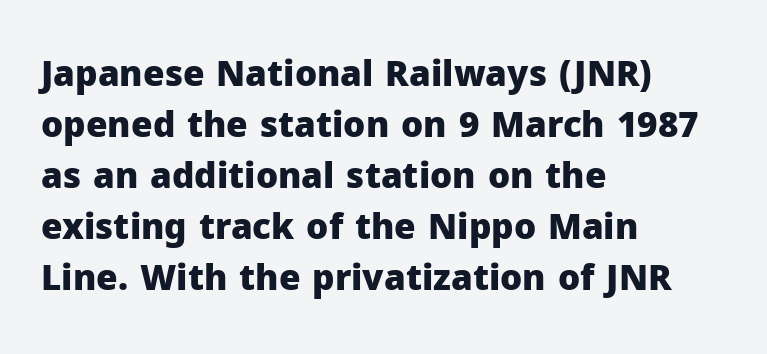
Q: Is the text bold? A: Yes.
Q: Is the text italic (slanted)? A: No, it is upright.
Q: Is the typeface a serif or a sans-serif typeface? A: Sans-serif.
Q: Is the text underlined? A: No.
Q: How is the paragraph aligned? A: Left-aligned.
Q: Is the spacing between letters normal or unusually wide? A: Normal.
Q: Is the spacing between lines tight, normal or loose? A: Normal.
Q: Width (condensed, normal, or wide)? A: Normal.
Q: Stroke contrast? A: Low.
Q: x-height? A: Medium.
Q: Monospaced? A: No.
